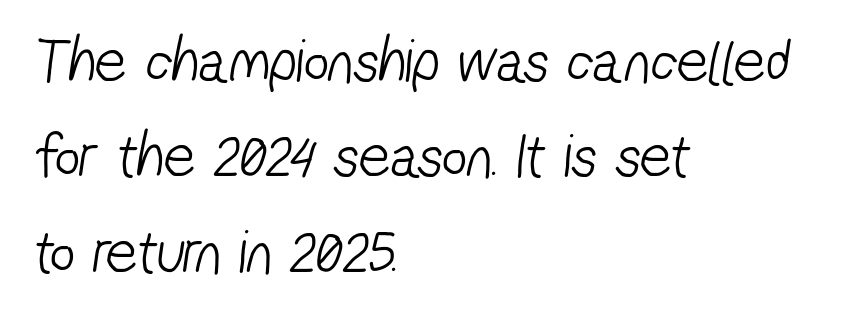
{"serif": "no", "bold": "no", "weight": "light", "width": "condensed", "stroke_contrast": "low", "x_height": "medium", "monospaced": "no", "underline": "no", "align": "left", "line_spacing": "normal", "line_spacing_ratio": 1.54, "letter_spacing": "normal", "letter_spacing_em": 0.0, "glyph_px": 62}
